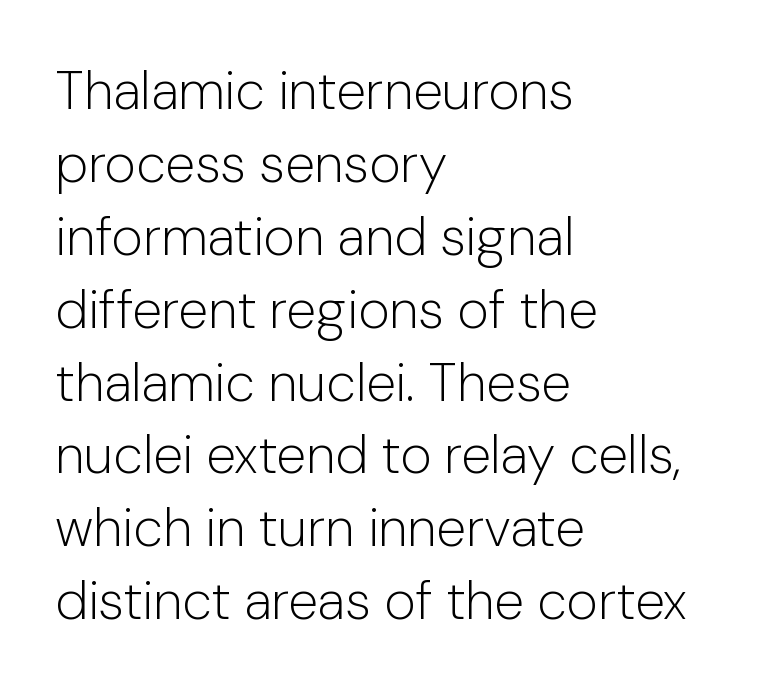
The string is rendered with underlining switched off. Caption: multi-line text, flush left, ragged right. The type family on display is of the sans-serif kind. There is no visible air inserted between adjacent glyphs. The lettering holds an erect, upright posture throughout.
